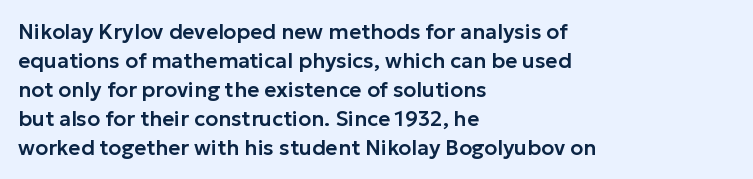
Q: Is the text italic (slanted)? A: No, it is upright.
Q: Is the text underlined? A: No.
Q: How is the paragraph aligned? A: Left-aligned.
Q: Is the spacing between letters normal or unusually wide? A: Normal.
Q: Is the spacing between lines tight, normal or loose? A: Normal.
